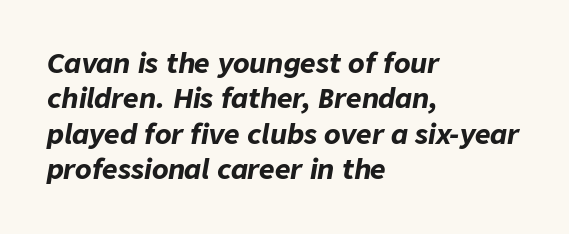
{"italic": "yes", "lean": "right", "slant_degrees": 9, "bold": "yes", "underline": "no", "align": "left", "line_spacing": "normal", "line_spacing_ratio": 1.31, "letter_spacing": "normal", "letter_spacing_em": 0.0, "glyph_px": 27}
